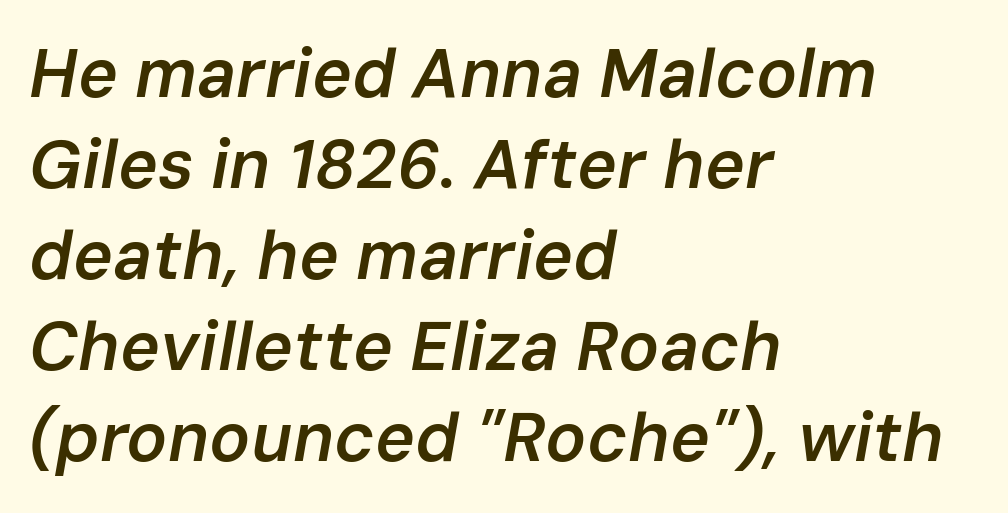
Q: Is the text bold? A: Semi-bold.
Q: Is the text italic (slanted)? A: Yes, it leans right by about 10 degrees.
Q: Is the text underlined? A: No.
Q: How is the paragraph aligned? A: Left-aligned.
Q: Is the spacing between letters normal or unusually wide? A: Normal.
Q: Is the spacing between lines tight, normal or loose? A: Normal.
Q: Width (condensed, normal, or wide)? A: Normal.
Q: Stroke contrast? A: Low.
Q: x-height? A: Medium.
Q: Monospaced? A: No.
